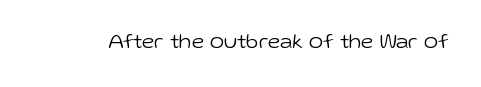
{"italic": "no", "bold": "no", "underline": "no", "letter_spacing": "normal", "letter_spacing_em": 0.0, "glyph_px": 22}
